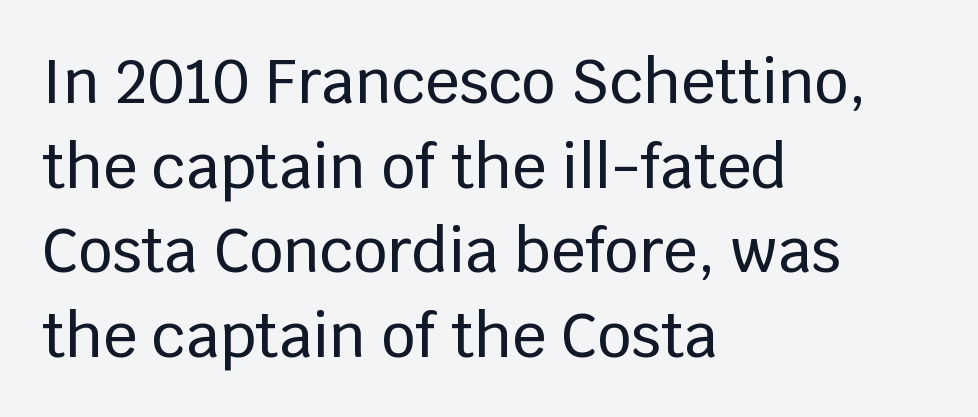
The image shows 60 px sans-serif type, upright; set left-aligned, normal line spacing (1.41x), normal letter spacing, not underlined; low stroke contrast and a large x-height.
